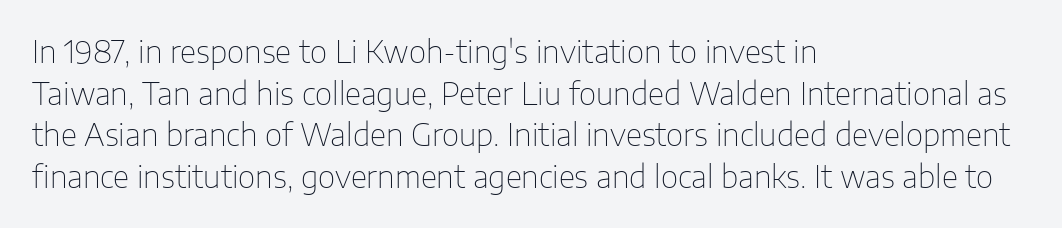
The image shows 30 px thin sans-serif type, upright; set left-aligned, normal line spacing (1.39x), normal letter spacing, not underlined; low stroke contrast and a medium x-height.
